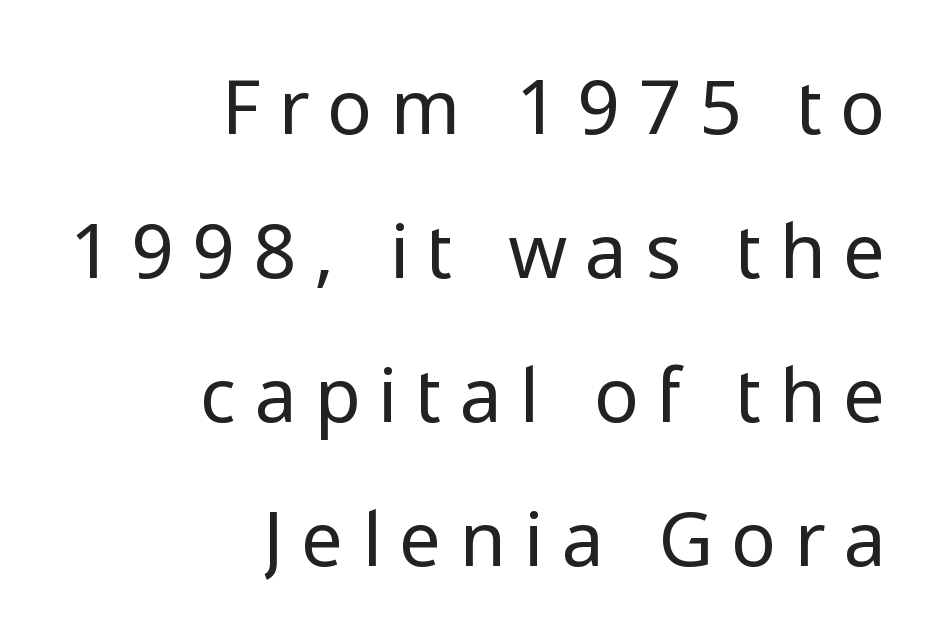
Q: Is the text bold? A: No.
Q: Is the text italic (slanted)? A: No, it is upright.
Q: Is the typeface a serif or a sans-serif typeface? A: Sans-serif.
Q: Is the text underlined? A: No.
Q: How is the paragraph aligned? A: Right-aligned.
Q: Is the spacing between letters normal or unusually wide? A: Unusually wide.
Q: Is the spacing between lines tight, normal or loose? A: Loose.
Q: Width (condensed, normal, or wide)? A: Normal.
Q: Stroke contrast? A: Low.
Q: x-height? A: Medium.
Q: Monospaced? A: No.
